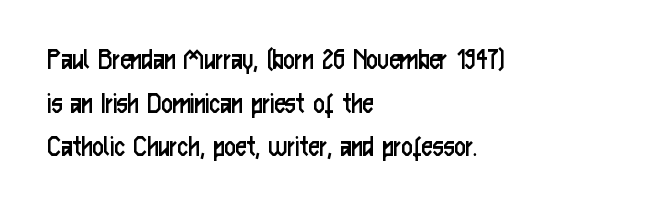
Q: Is the text bold? A: No.
Q: Is the text italic (slanted)? A: No, it is upright.
Q: Is the typeface a serif or a sans-serif typeface? A: Sans-serif.
Q: Is the text underlined? A: No.
Q: How is the paragraph aligned? A: Left-aligned.
Q: Is the spacing between letters normal or unusually wide? A: Normal.
Q: Is the spacing between lines tight, normal or loose? A: Normal.
Q: Width (condensed, normal, or wide)? A: Condensed.
Q: Stroke contrast? A: Low.
Q: x-height? A: Medium.
Q: Monospaced? A: No.
